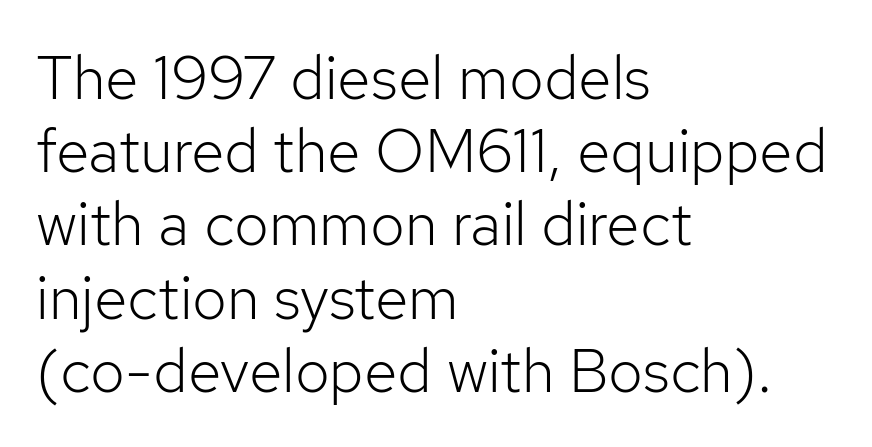
Q: Is the text bold? A: No.
Q: Is the text italic (slanted)? A: No, it is upright.
Q: Is the typeface a serif or a sans-serif typeface? A: Sans-serif.
Q: Is the text underlined? A: No.
Q: How is the paragraph aligned? A: Left-aligned.
Q: Is the spacing between letters normal or unusually wide? A: Normal.
Q: Width (condensed, normal, or wide)? A: Normal.
Q: Stroke contrast? A: Low.
Q: x-height? A: Medium.
Q: Monospaced? A: No.
